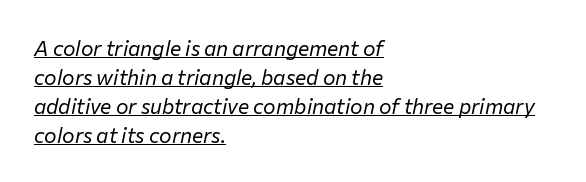
Each new line begins a customary step beneath the previous one. Weight: regular or lighter. The lettering is marked with a stroke running underneath it. Designer's note — italics engaged. Words appear dense and cohesive because spacing is normal. Horizontally, the lines are justified to the leading edge only.
